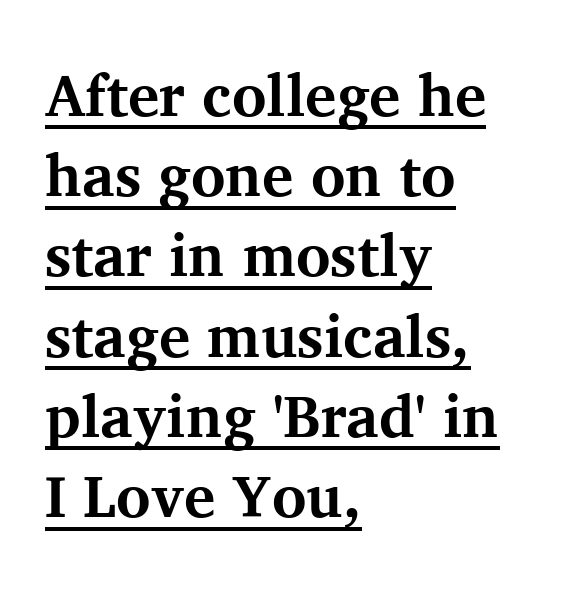
Is the block centered? No — it sits flush against the left margin. Posture: upright roman. Strokes here are thick enough to call this a true bold. Each letter keeps its own natural width here, so spacing adapts to shape. The characters display serif detailing at their extremities.
